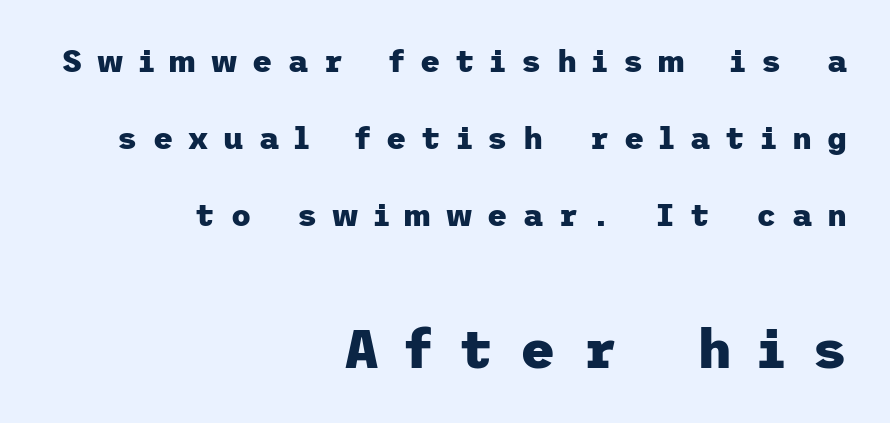
The image shows 54 px heavy sans-serif type, upright; set right-aligned, loose line spacing (2.49x), unusually wide letter spacing (+0.49 em), not underlined; the second (bottom) block is 1.74x larger; low stroke contrast and a medium x-height.
